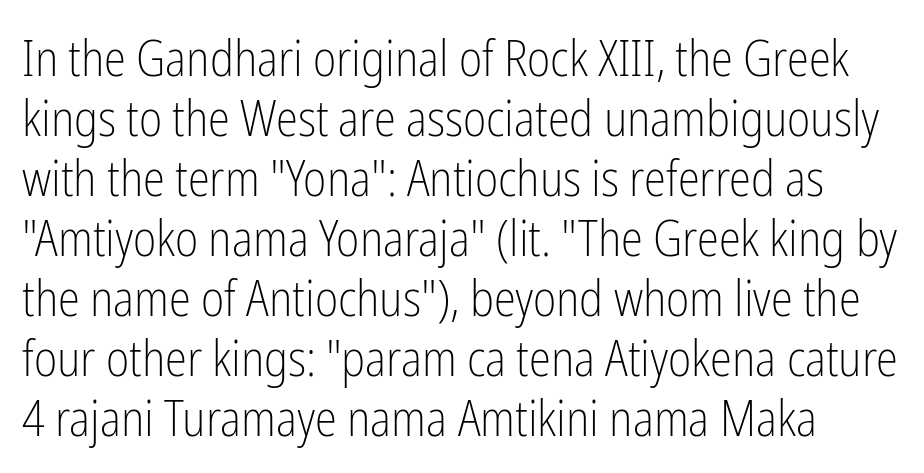
You can tell it's not italic because the verticals are truly vertical. Clear beneath every line of the passage. The strokes carry an ordinary text weight at most. These lines are rendered in a variable-pitch font. Students, note that the glyphs here touch the page at normal intervals. Grotesque or geometric, the face here clearly has no serifs.
